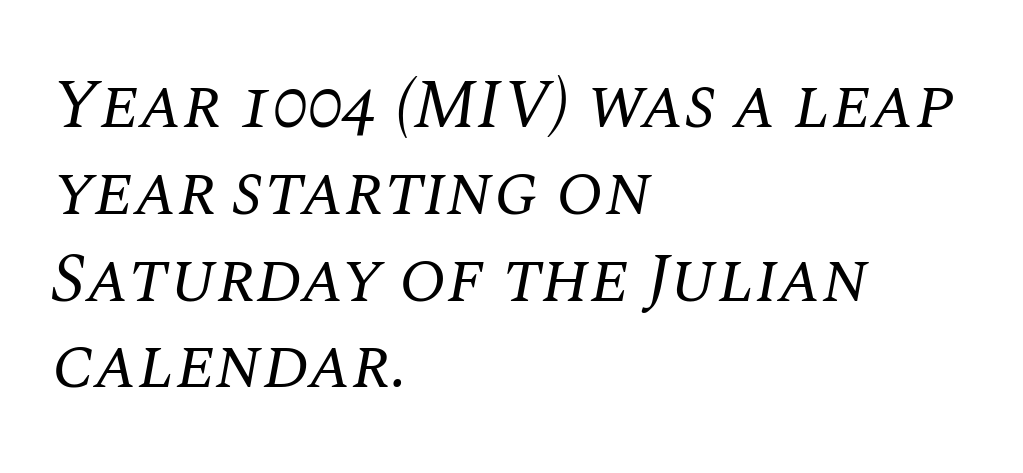
Q: Is the text bold? A: No.
Q: Is the text italic (slanted)? A: Yes, it leans right by about 10 degrees.
Q: Is the typeface a serif or a sans-serif typeface? A: Serif.
Q: Is the text underlined? A: No.
Q: How is the paragraph aligned? A: Left-aligned.
Q: Is the spacing between letters normal or unusually wide? A: Normal.
Q: Width (condensed, normal, or wide)? A: Normal.
Q: Stroke contrast? A: Medium.
Q: x-height? A: Large.
Q: Monospaced? A: No.
